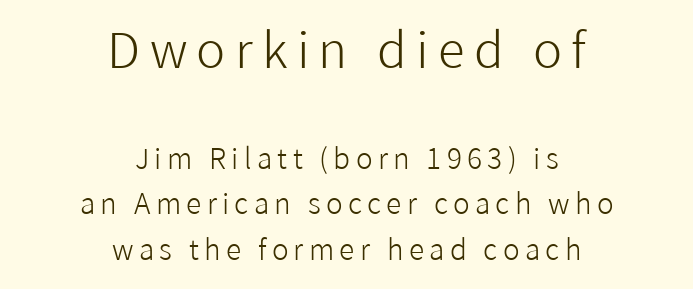
Q: Is the text bold? A: No.
Q: Is the text italic (slanted)? A: No, it is upright.
Q: Is the typeface a serif or a sans-serif typeface? A: Sans-serif.
Q: Is the text underlined? A: No.
Q: How is the paragraph aligned? A: Centered.
Q: Is the spacing between lines tight, normal or loose? A: Normal.
Q: Which block of text is set in a larger size, the first (top) or the second (bottom)? A: The first (top) one.
Q: Width (condensed, normal, or wide)? A: Normal.
Q: Stroke contrast? A: Low.
Q: x-height? A: Medium.
Q: Monospaced? A: No.
